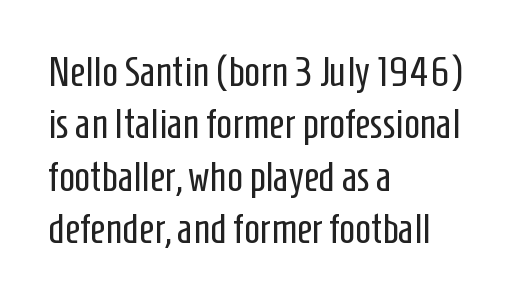
The image shows 42 px regular-weight, condensed sans-serif type, upright; set left-aligned, normal line spacing (1.25x), normal letter spacing, not underlined; low stroke contrast and a medium x-height.
